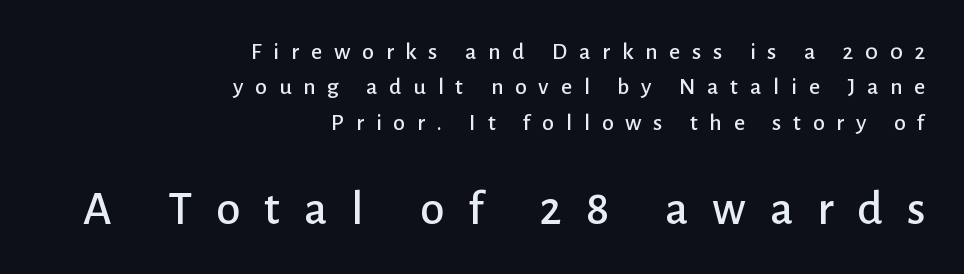
{"serif": "no", "italic": "no", "width": "normal", "stroke_contrast": "low", "x_height": "medium", "monospaced": "no", "underline": "no", "align": "right", "line_spacing": "normal", "line_spacing_ratio": 1.47, "letter_spacing": "wide", "letter_spacing_em": 0.49, "larger_block": "second", "size_ratio": 2.04, "glyph_px": 49}
